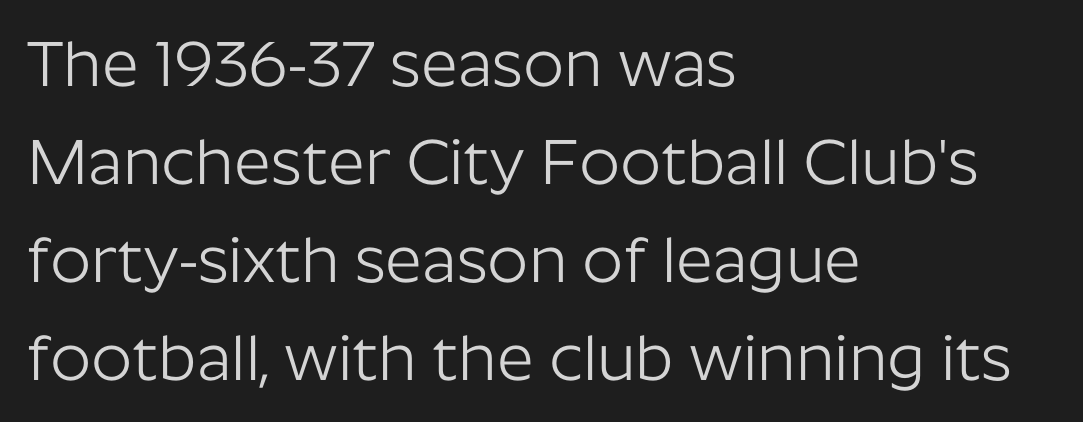
Think of a printed novel: that variable character pitch is what you see here. A student would call this left alignment; a typographer would say flush left, rag right. This reads as an unemphasized weight, regular at the heaviest. The lines sit at an ordinary, default distance from one another. Just letters on the line, the space beneath them empty.
